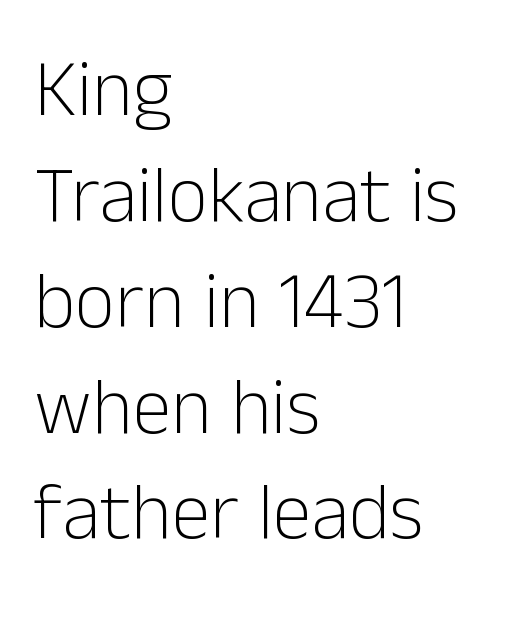
Between one letter and the next there's only the usual sliver of space. The specimen omits any rule beneath the text block's lines. Vertical spacing — default. The face used here is proportionally spaced, like ordinary book or web type. This reads as an unemphasized weight, regular at the heaviest.
